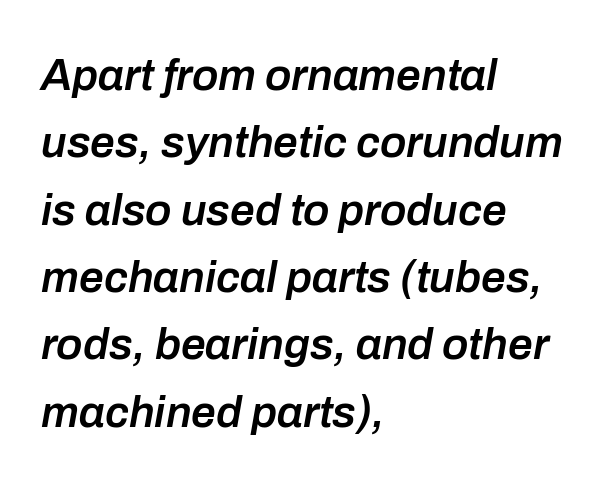
Notice how descenders clear the ascenders below comfortably — that's standard leading. Stems and bowls a touch heavier than normal — semibold. The passage shown leans; its letterforms are oblique. Descender tails drop into unmarked territory. No extra tracking has been applied to these lines.
